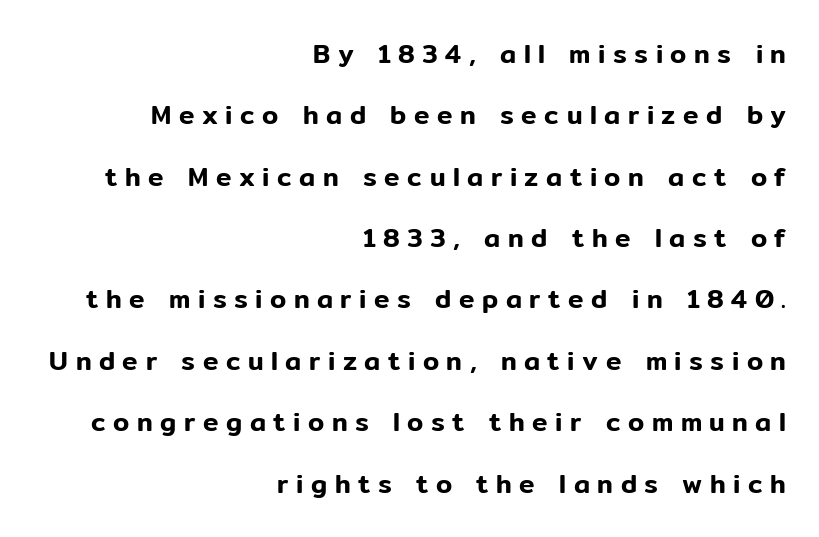
Q: Is the text italic (slanted)? A: No, it is upright.
Q: Is the text underlined? A: No.
Q: How is the paragraph aligned? A: Right-aligned.
Q: Is the spacing between letters normal or unusually wide? A: Unusually wide.
Q: Is the spacing between lines tight, normal or loose? A: Loose.
